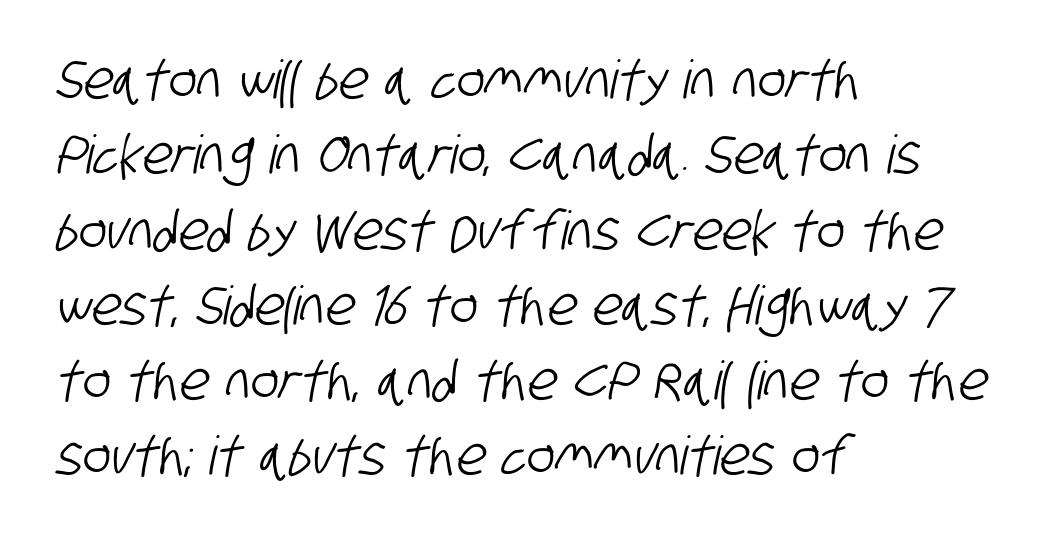
{"serif": "no", "width": "condensed", "stroke_contrast": "low", "x_height": "large", "monospaced": "no", "underline": "no", "align": "left", "line_spacing": "normal", "line_spacing_ratio": 1.42, "letter_spacing": "normal", "letter_spacing_em": 0.0, "glyph_px": 53}
